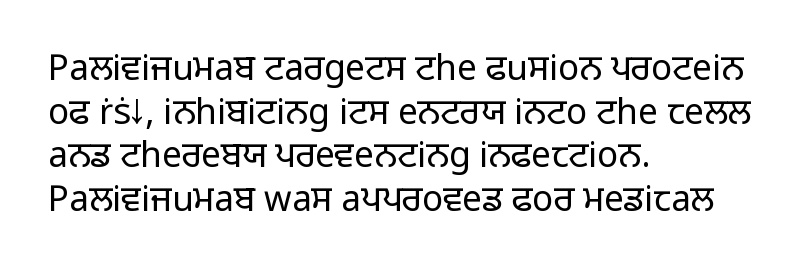
{"serif": "no", "italic": "no", "bold": "no", "weight": "light", "width": "normal", "stroke_contrast": "low", "x_height": "medium", "monospaced": "no", "underline": "no", "align": "left", "line_spacing": "normal", "line_spacing_ratio": 1.25, "letter_spacing": "normal", "letter_spacing_em": 0.0, "glyph_px": 35}
